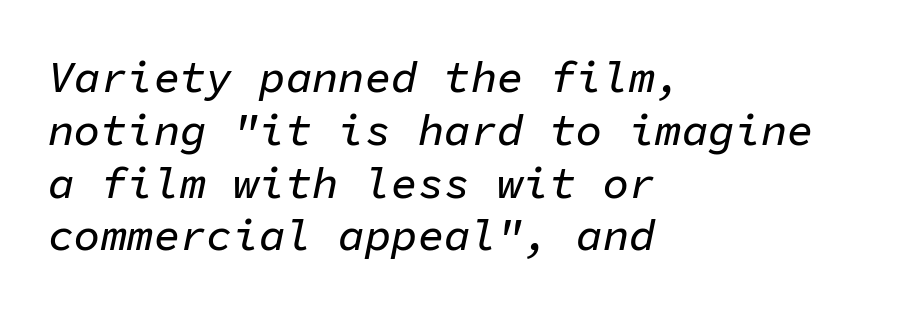
Q: Is the text italic (slanted)? A: Yes, it leans right by about 11 degrees.
Q: Is the text underlined? A: No.
Q: How is the paragraph aligned? A: Left-aligned.
Q: Is the spacing between letters normal or unusually wide? A: Normal.
Q: Width (condensed, normal, or wide)? A: Normal.
Q: Stroke contrast? A: Low.
Q: x-height? A: Medium.
Q: Monospaced? A: Yes.
